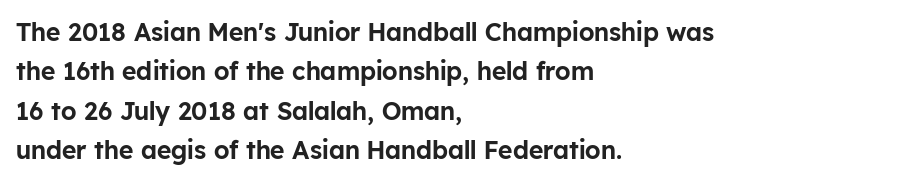
The image shows 25 px text type, upright; set left-aligned, normal line spacing (1.58x), normal letter spacing, not underlined.
